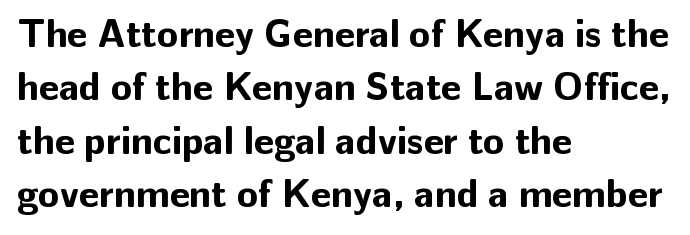
{"serif": "no", "italic": "no", "bold": "yes", "weight": "bold", "width": "normal", "stroke_contrast": "low", "x_height": "medium", "monospaced": "no", "underline": "no", "align": "left", "line_spacing": "normal", "line_spacing_ratio": 1.37, "letter_spacing": "normal", "letter_spacing_em": 0.0, "glyph_px": 39}
